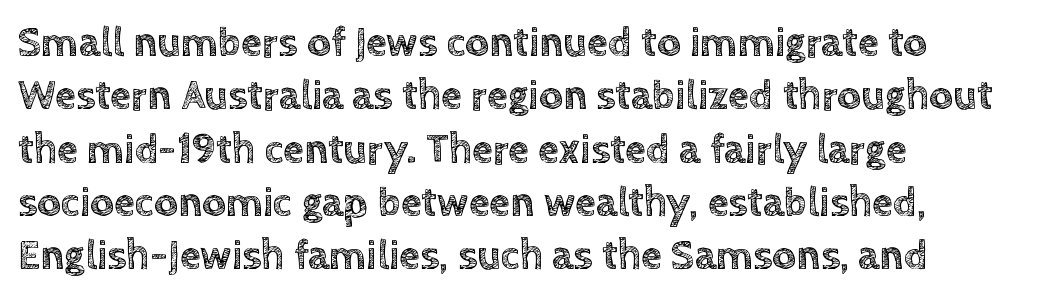
Q: Is the text italic (slanted)? A: No, it is upright.
Q: Is the text underlined? A: No.
Q: How is the paragraph aligned? A: Left-aligned.
Q: Is the spacing between letters normal or unusually wide? A: Normal.
Q: Is the spacing between lines tight, normal or loose? A: Normal.
Q: Width (condensed, normal, or wide)? A: Normal.
Q: x-height? A: Large.
Q: Monospaced? A: No.
